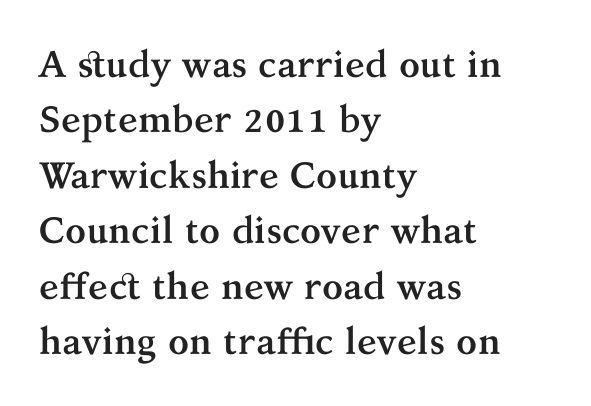
Q: Is the text bold? A: Yes.
Q: Is the text italic (slanted)? A: No, it is upright.
Q: Is the typeface a serif or a sans-serif typeface? A: Serif.
Q: Is the text underlined? A: No.
Q: How is the paragraph aligned? A: Left-aligned.
Q: Is the spacing between letters normal or unusually wide? A: Normal.
Q: Is the spacing between lines tight, normal or loose? A: Normal.
Q: Width (condensed, normal, or wide)? A: Normal.
Q: Stroke contrast? A: Medium.
Q: x-height? A: Medium.
Q: Monospaced? A: No.
